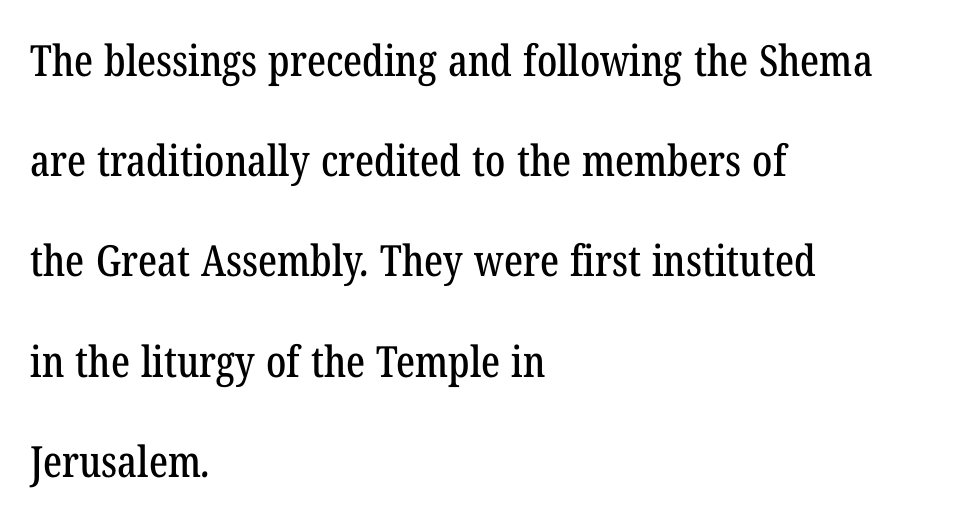
The image shows 43 px condensed serif type; set left-aligned, loose line spacing (2.33x), normal letter spacing, not underlined; low stroke contrast and a medium x-height.
